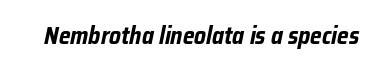
The image shows 24 px bold type, italic (leaning right); set normal letter spacing, not underlined.
